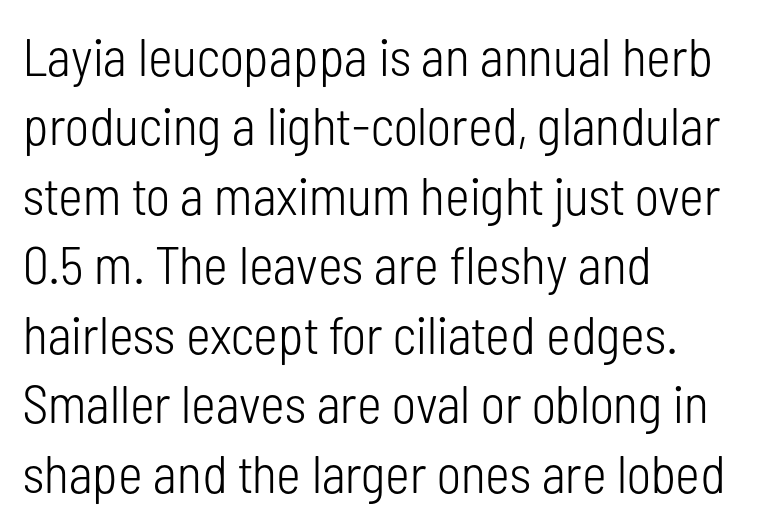
{"serif": "no", "italic": "no", "bold": "no", "weight": "light", "width": "condensed", "stroke_contrast": "low", "x_height": "medium", "monospaced": "no", "underline": "no", "align": "left", "line_spacing": "normal", "line_spacing_ratio": 1.31, "letter_spacing": "normal", "letter_spacing_em": 0.0, "glyph_px": 53}
